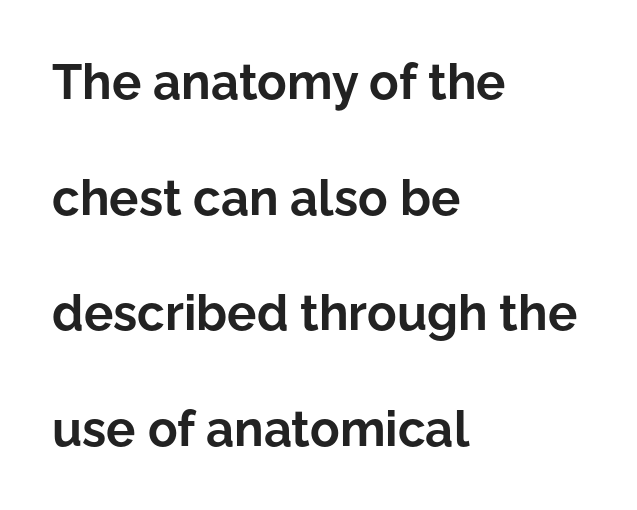
The image shows 49 px bold sans-serif type, upright; set left-aligned, loose line spacing (2.36x), normal letter spacing, not underlined; low stroke contrast and a medium x-height.
